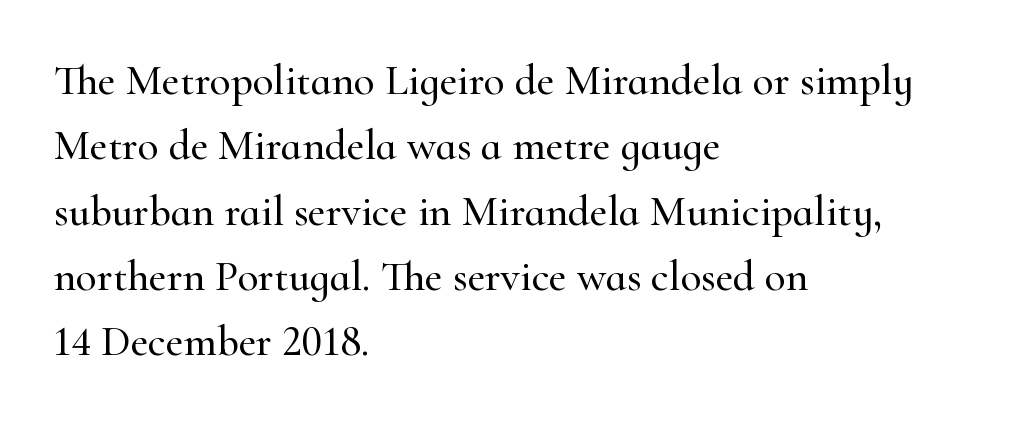
Q: Is the text italic (slanted)? A: No, it is upright.
Q: Is the typeface a serif or a sans-serif typeface? A: Serif.
Q: Is the text underlined? A: No.
Q: How is the paragraph aligned? A: Left-aligned.
Q: Is the spacing between letters normal or unusually wide? A: Normal.
Q: Is the spacing between lines tight, normal or loose? A: Normal.
Q: Width (condensed, normal, or wide)? A: Normal.
Q: Stroke contrast? A: High.
Q: x-height? A: Small.
Q: Monospaced? A: No.
